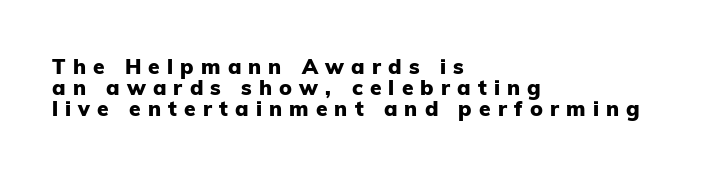
{"italic": "no", "bold": "yes", "underline": "no", "align": "left", "line_spacing": "tight", "line_spacing_ratio": 1.01, "letter_spacing": "wide", "letter_spacing_em": 0.34, "glyph_px": 21}
